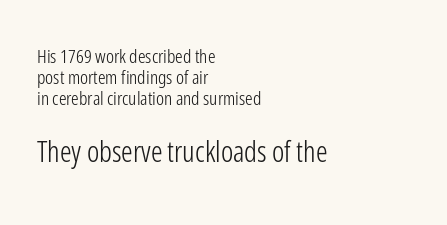
The image shows 29 px light, condensed sans-serif type, upright; set left-aligned, tight line spacing (1.11x), normal letter spacing, not underlined; the second (bottom) block is 1.53x larger; low stroke contrast and a medium x-height.
